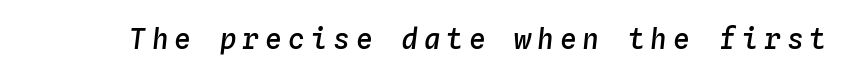
{"italic": "yes", "lean": "right", "slant_degrees": 4, "bold": "semi", "weight": "semibold", "width": "normal", "stroke_contrast": "low", "x_height": "medium", "monospaced": "yes", "underline": "no", "letter_spacing": "wide", "letter_spacing_em": 0.21, "glyph_px": 28}
